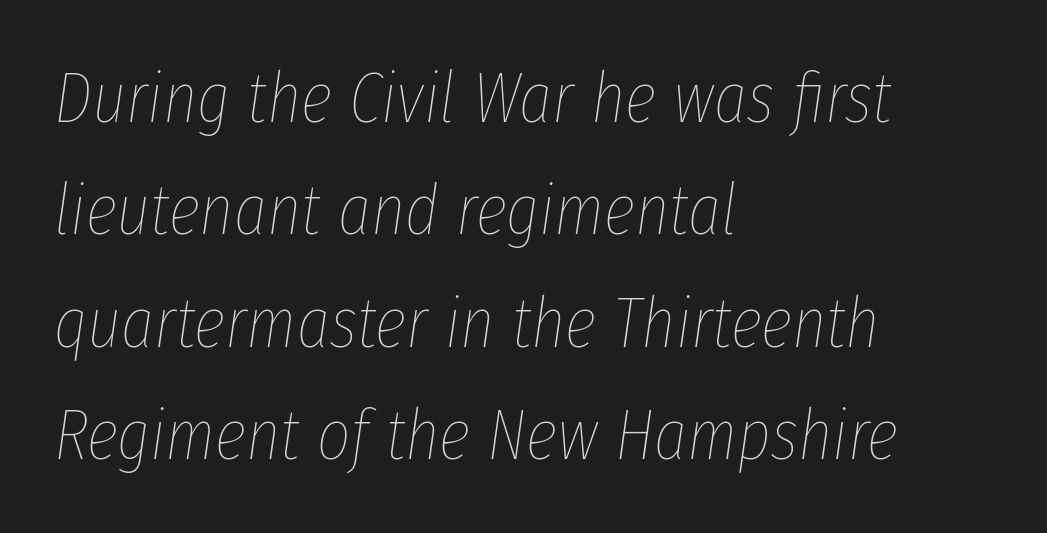
{"italic": "yes", "lean": "right", "slant_degrees": 8, "bold": "no", "weight": "thin", "width": "condensed", "stroke_contrast": "low", "x_height": "medium", "monospaced": "no", "underline": "no", "align": "left", "line_spacing": "normal", "line_spacing_ratio": 1.56, "letter_spacing": "normal", "letter_spacing_em": 0.0, "glyph_px": 72}
